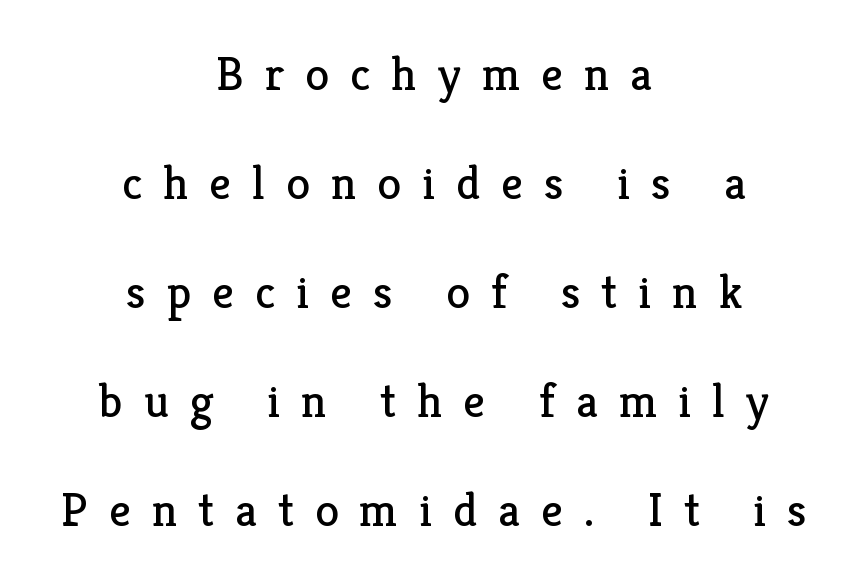
{"serif": "yes", "italic": "no", "bold": "no", "weight": "regular", "width": "normal", "stroke_contrast": "low", "x_height": "medium", "monospaced": "no", "underline": "no", "align": "center", "line_spacing": "loose", "line_spacing_ratio": 2.27, "letter_spacing": "wide", "letter_spacing_em": 0.44, "glyph_px": 48}
